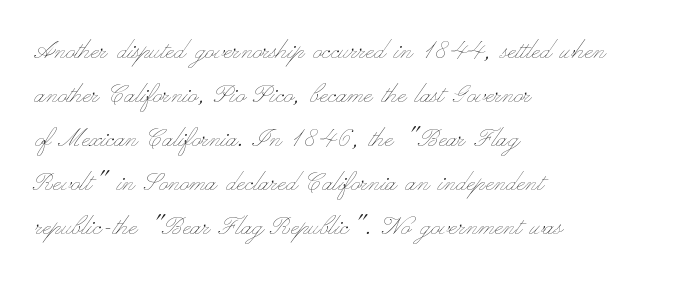
{"bold": "no", "weight": "thin", "width": "wide", "stroke_contrast": "low", "x_height": "small", "monospaced": "no", "underline": "no", "align": "left", "line_spacing": "normal", "line_spacing_ratio": 1.42, "letter_spacing": "normal", "letter_spacing_em": 0.0, "glyph_px": 31}
